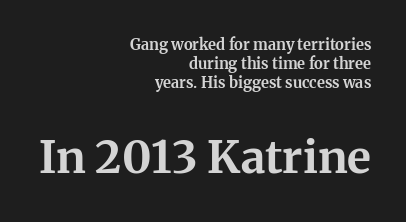
The image shows 45 px bold serif type, upright; set right-aligned, normal line spacing (1.27x), normal letter spacing, not underlined; the second (bottom) block is 3.0x larger; medium stroke contrast and a medium x-height.
